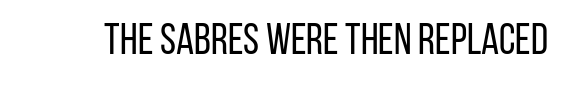
Is this a heavy cut? Hardly; it is regular or lighter. The gaps between neighbouring characters are ordinary and unremarkable. These lines are rendered in a variable-pitch font. Ascenders rise straight up at ninety degrees. I'd call this a sans setting — the letters go barefoot.
